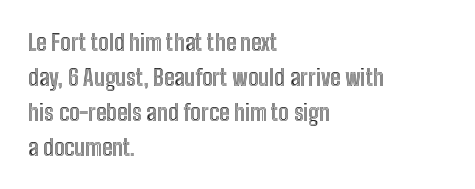
Q: Is the text italic (slanted)? A: No, it is upright.
Q: Is the text underlined? A: No.
Q: How is the paragraph aligned? A: Left-aligned.
Q: Is the spacing between letters normal or unusually wide? A: Normal.
Q: Is the spacing between lines tight, normal or loose? A: Normal.
